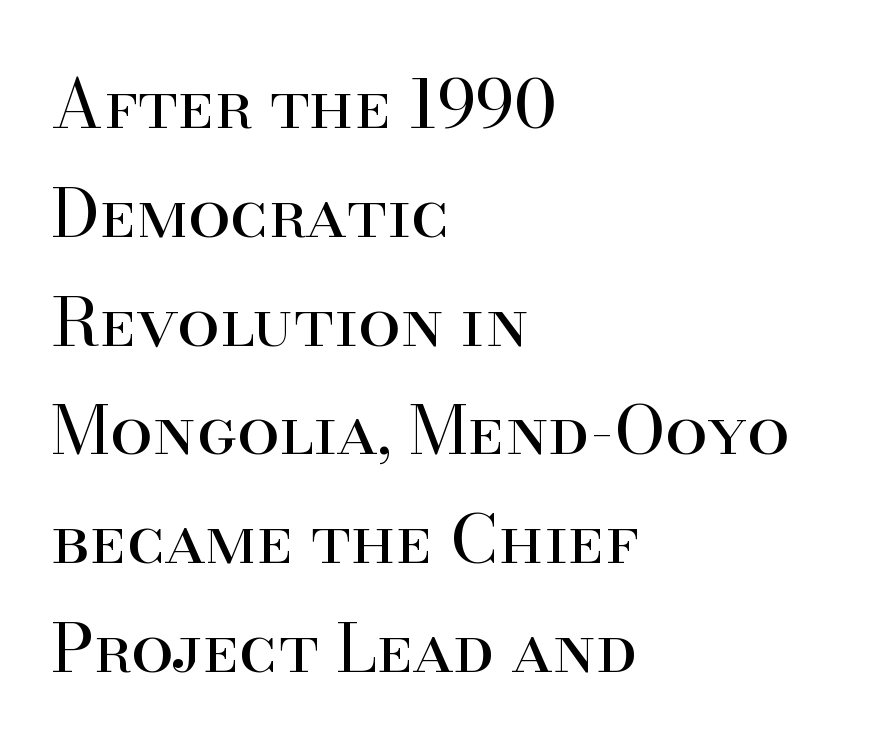
{"serif": "yes", "italic": "no", "bold": "no", "weight": "regular", "width": "normal", "stroke_contrast": "high", "x_height": "small", "monospaced": "no", "underline": "no", "align": "left", "line_spacing": "normal", "line_spacing_ratio": 1.6, "letter_spacing": "normal", "letter_spacing_em": 0.0, "glyph_px": 68}
